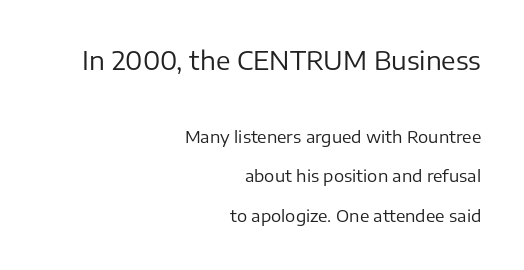
The image shows 26 px text type, upright; set right-aligned, loose line spacing (2.34x), normal letter spacing, not underlined; the first (top) block is 1.53x larger.
